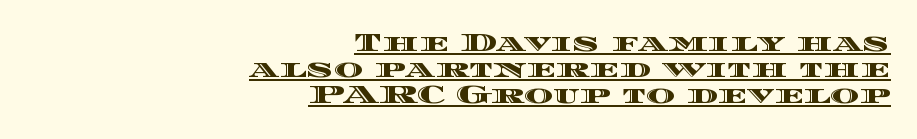
Notice how the passage keeps a crisp vertical edge on the right only. In terms of posture, this sample is upright. In terms of leading, this rendering errs on the cramped side. Compared with typical body copy, the letter spacing here is the same. Notice how a bar underscores the lettering throughout.
